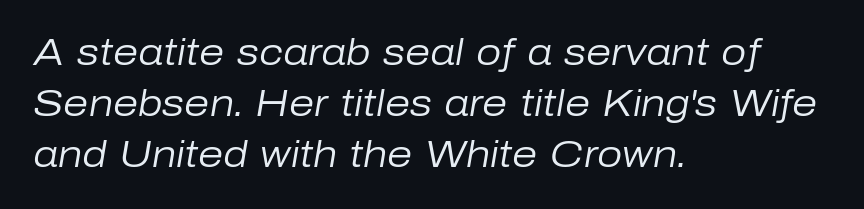
The rendering uses natural spacing where letterforms have individual widths. Caption: multi-line text, flush left, ragged right. Underlining? Definitely not there. Is this a heavy cut? Hardly; it is regular or lighter. Default kerning and tracking; the words read as compact shapes.
